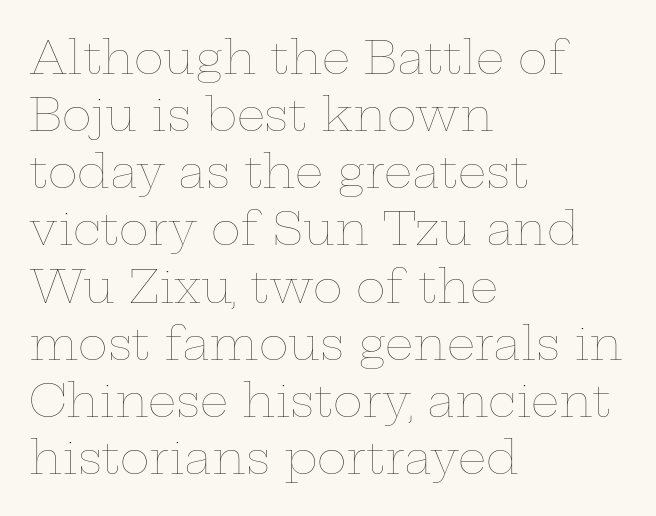
Between one letter and the next there's only the usual sliver of space. Bold? No — there's no thickening of the strokes. Does the lettering tilt? It doesn't — this is upright. Descenders are the only things crossing below the line.
